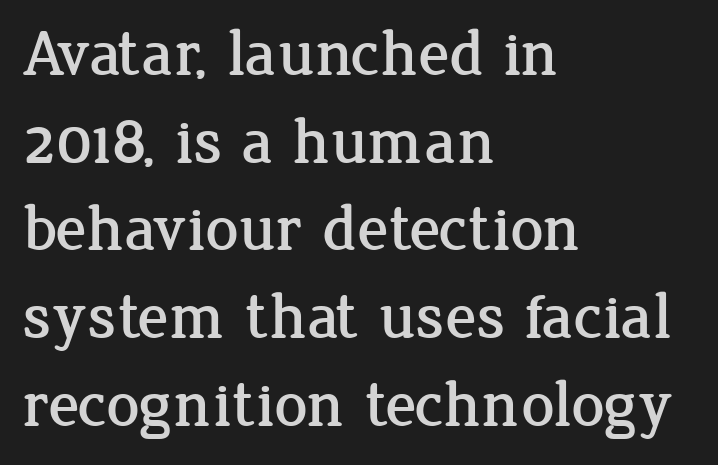
Every row of glyphs begins at an identical x-position on the left. You could not count columns in this text — the font is proportionally spaced. Leading: standard. The designer went with a serif here, giving each stem small feet. Style check: upright.
